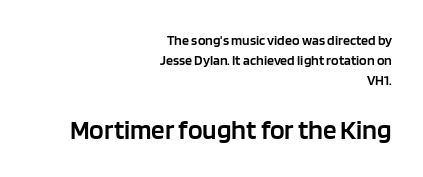
The image shows 27 px text type, upright; set right-aligned, normal line spacing (1.43x), normal letter spacing, not underlined; the second (bottom) block is 1.93x larger.
